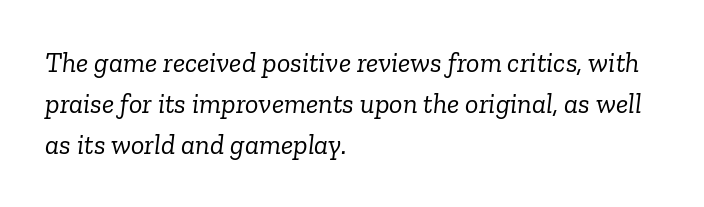
Each word holds together tightly as a unit, with standard inter-letter gaps. The specimen omits any rule beneath the text block's lines. Varying glyph widths throughout — classic text-font behaviour. Stroke mass is kept to a normal reading level or below. The rendering applies a slant to the glyphs. Compared with a centered layout, this one pins lines to the left instead.
